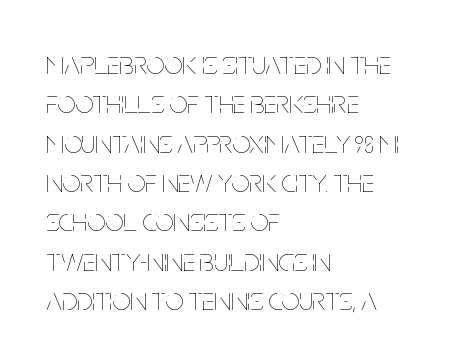
The image shows 32 px thin, condensed type, upright; set left-aligned, line spacing 1.23x, normal letter spacing, not underlined; low stroke contrast and a large x-height.
